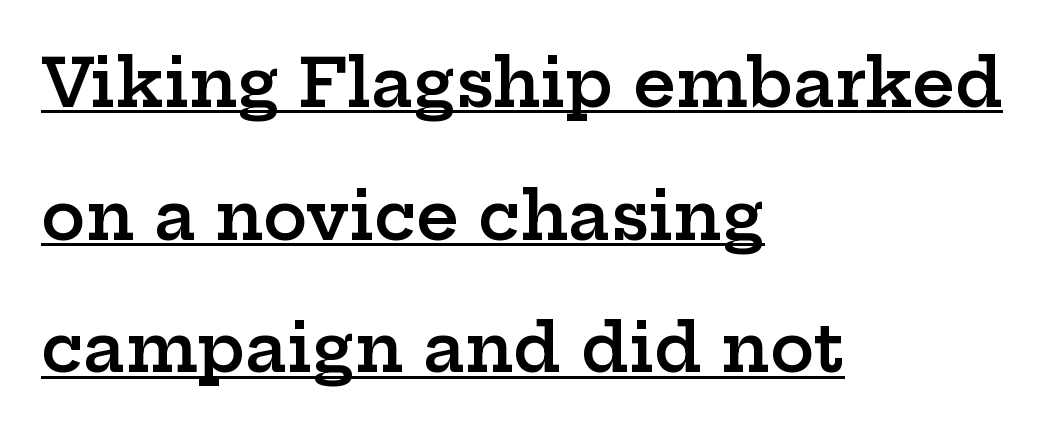
{"serif": "yes", "italic": "no", "bold": "semi", "weight": "semibold", "width": "wide", "stroke_contrast": "low", "x_height": "medium", "monospaced": "no", "underline": "yes", "align": "left", "line_spacing": "loose", "line_spacing_ratio": 2.01, "letter_spacing": "normal", "letter_spacing_em": 0.0, "glyph_px": 66}
